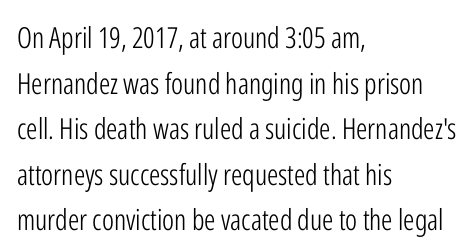
The image shows 29 px light, condensed sans-serif type, upright; set left-aligned, normal line spacing (1.57x), normal letter spacing, not underlined; low stroke contrast and a medium x-height.
